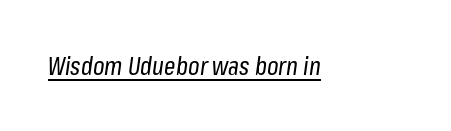
Q: Is the text bold? A: No.
Q: Is the text italic (slanted)? A: Yes, it leans right by about 8 degrees.
Q: Is the text underlined? A: Yes.
Q: Is the spacing between letters normal or unusually wide? A: Normal.
